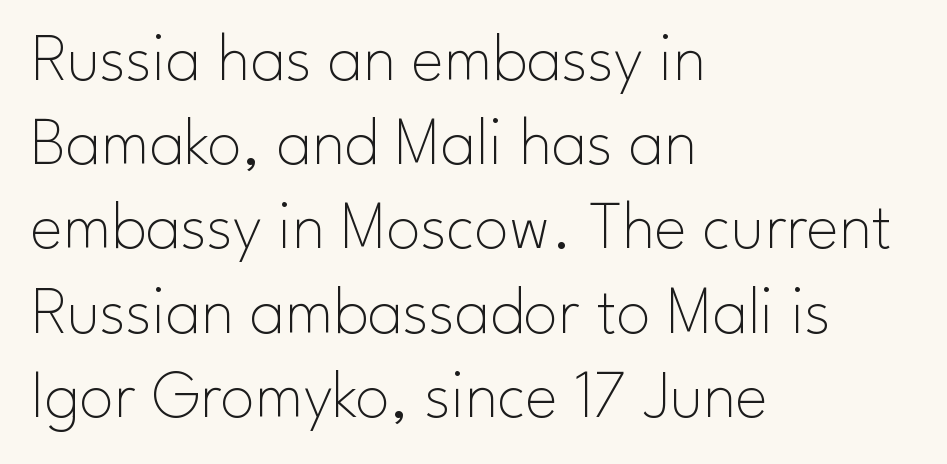
{"serif": "no", "italic": "no", "bold": "no", "weight": "thin", "width": "normal", "stroke_contrast": "low", "x_height": "small", "monospaced": "no", "underline": "no", "align": "left", "line_spacing_ratio": 1.22, "letter_spacing": "normal", "letter_spacing_em": 0.0, "glyph_px": 69}
